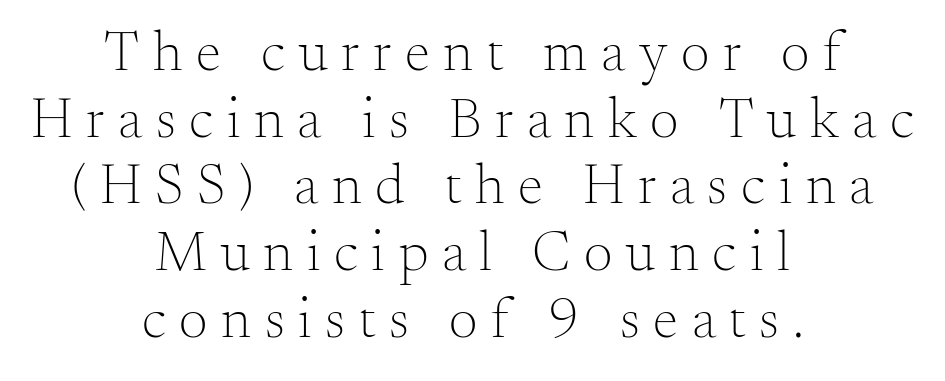
{"serif": "yes", "italic": "no", "bold": "no", "weight": "light", "width": "normal", "stroke_contrast": "medium", "x_height": "small", "monospaced": "no", "underline": "no", "align": "center", "line_spacing_ratio": 1.17, "letter_spacing": "wide", "letter_spacing_em": 0.24, "glyph_px": 57}
